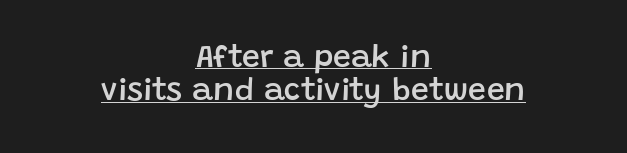
The rendering uses natural spacing where letterforms have individual widths. In terms of letterform style, serifs are entirely absent. What's the leading like? Squeezed, with rows nearly overlapping. Posture: vertical. These characters rest on top of a visible drawn line.
